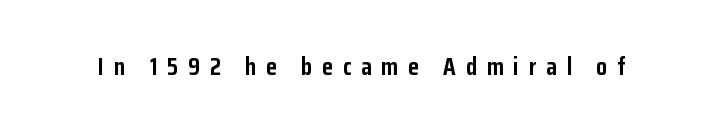
Q: Is the text bold? A: Yes.
Q: Is the text italic (slanted)? A: No, it is upright.
Q: Is the text underlined? A: No.
Q: Is the spacing between letters normal or unusually wide? A: Unusually wide.
